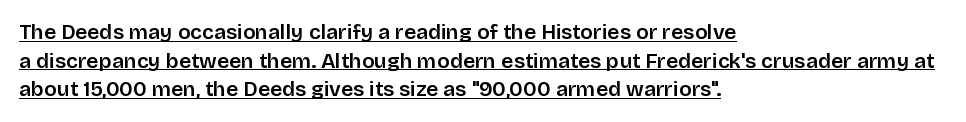
{"italic": "no", "underline": "yes", "align": "left", "line_spacing": "normal", "line_spacing_ratio": 1.36, "letter_spacing": "normal", "letter_spacing_em": 0.0, "glyph_px": 21}
